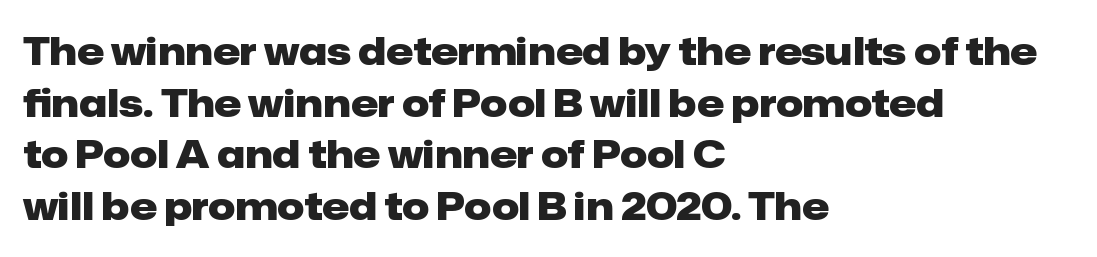
The image shows 38 px heavy sans-serif type, upright; set left-aligned, normal line spacing (1.36x), normal letter spacing, not underlined; low stroke contrast and a medium x-height.
